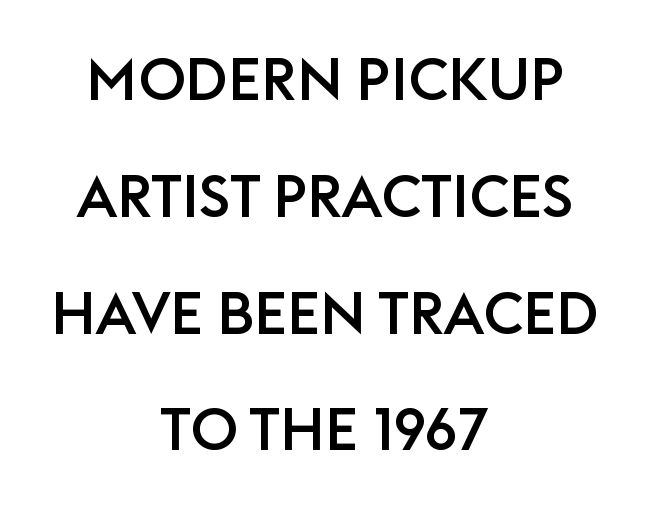
{"serif": "no", "italic": "no", "width": "normal", "stroke_contrast": "low", "x_height": "large", "monospaced": "no", "underline": "no", "align": "center", "line_spacing": "loose", "line_spacing_ratio": 1.98, "letter_spacing": "normal", "letter_spacing_em": 0.0, "glyph_px": 59}
